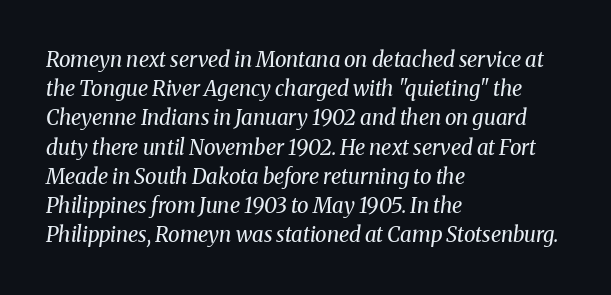
Q: Is the text bold? A: No.
Q: Is the text italic (slanted)? A: Yes, it leans right by about 8 degrees.
Q: Is the text underlined? A: No.
Q: How is the paragraph aligned? A: Left-aligned.
Q: Is the spacing between letters normal or unusually wide? A: Normal.
Q: Is the spacing between lines tight, normal or loose? A: Normal.
